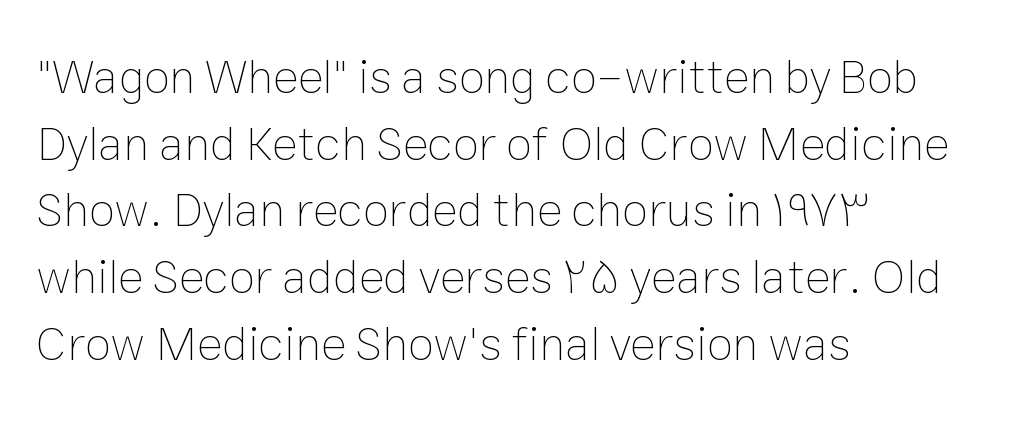
{"italic": "no", "bold": "no", "weight": "thin", "width": "normal", "stroke_contrast": "low", "x_height": "medium", "monospaced": "no", "underline": "no", "align": "left", "line_spacing": "normal", "line_spacing_ratio": 1.39, "letter_spacing": "normal", "letter_spacing_em": 0.0, "glyph_px": 48}
